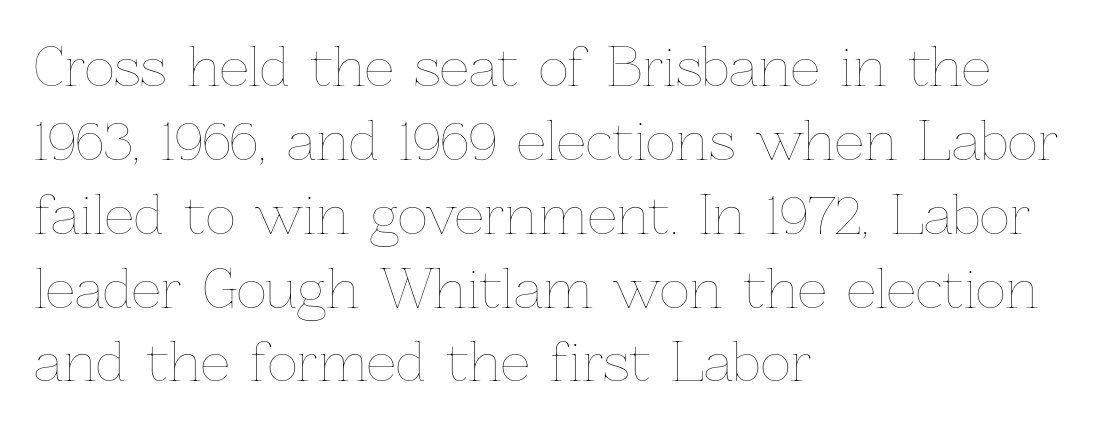
Q: Is the text bold? A: No.
Q: Is the text italic (slanted)? A: No, it is upright.
Q: Is the text underlined? A: No.
Q: How is the paragraph aligned? A: Left-aligned.
Q: Is the spacing between letters normal or unusually wide? A: Normal.
Q: Is the spacing between lines tight, normal or loose? A: Normal.
Q: Width (condensed, normal, or wide)? A: Normal.
Q: Stroke contrast? A: Low.
Q: x-height? A: Medium.
Q: Monospaced? A: No.
